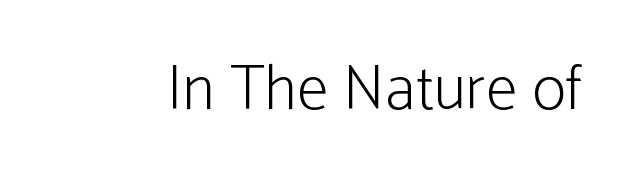
The image shows 64 px light, condensed sans-serif type, upright; set normal letter spacing, not underlined; low stroke contrast and a medium x-height.
